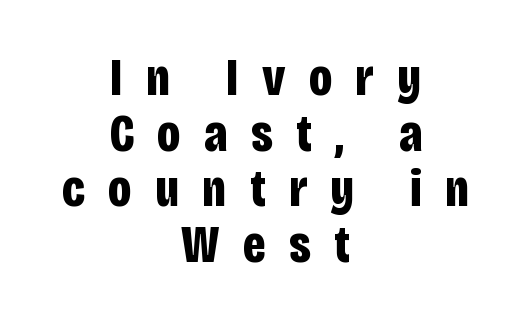
Q: Is the text bold? A: Yes.
Q: Is the text italic (slanted)? A: No, it is upright.
Q: Is the typeface a serif or a sans-serif typeface? A: Sans-serif.
Q: Is the text underlined? A: No.
Q: How is the paragraph aligned? A: Centered.
Q: Is the spacing between letters normal or unusually wide? A: Unusually wide.
Q: Is the spacing between lines tight, normal or loose? A: Tight.
Q: Width (condensed, normal, or wide)? A: Condensed.
Q: Stroke contrast? A: Low.
Q: x-height? A: Large.
Q: Monospaced? A: No.
